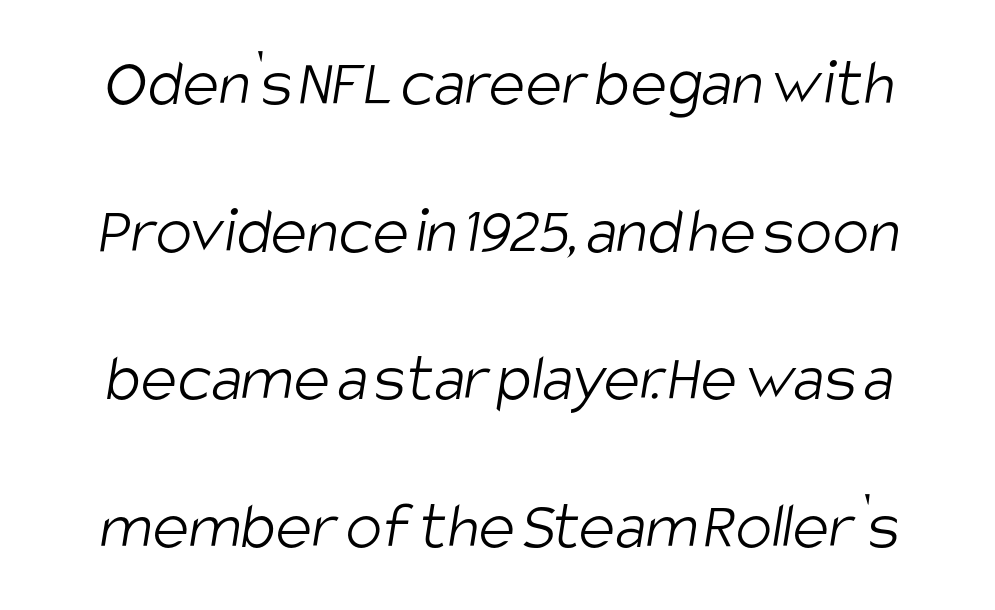
Q: Is the text bold? A: No.
Q: Is the typeface a serif or a sans-serif typeface? A: Sans-serif.
Q: Is the text underlined? A: No.
Q: Is the spacing between letters normal or unusually wide? A: Normal.
Q: Is the spacing between lines tight, normal or loose? A: Loose.
Q: Width (condensed, normal, or wide)? A: Condensed.
Q: Stroke contrast? A: Low.
Q: x-height? A: Large.
Q: Monospaced? A: No.
